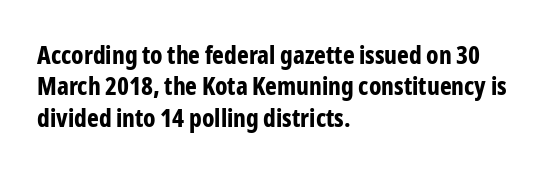
Horizontal alignment here is leftward, the default for most running prose. These lines were composed using upright roman letters. Quick note: underline off. Words appear dense and cohesive because spacing is normal. Honestly, the row spacing looks completely unremarkable. Heft: maximum for text — a bold.
